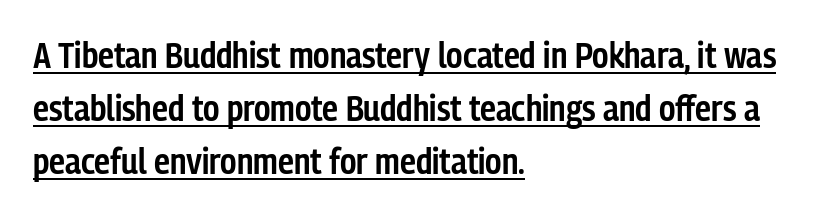
Q: Is the text bold? A: Semi-bold.
Q: Is the text italic (slanted)? A: No, it is upright.
Q: Is the typeface a serif or a sans-serif typeface? A: Sans-serif.
Q: Is the text underlined? A: Yes.
Q: How is the paragraph aligned? A: Left-aligned.
Q: Is the spacing between letters normal or unusually wide? A: Normal.
Q: Is the spacing between lines tight, normal or loose? A: Normal.
Q: Width (condensed, normal, or wide)? A: Condensed.
Q: Stroke contrast? A: Low.
Q: x-height? A: Medium.
Q: Monospaced? A: No.
